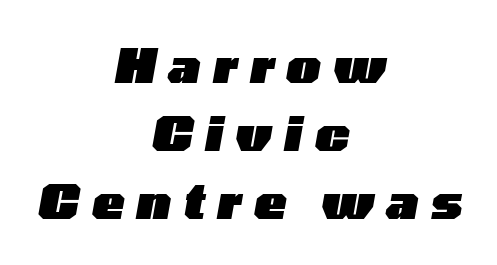
It's the slanting kind of type. Which margin do the lines hug? Neither — every line sits in the middle. The lines sit at an ordinary, default distance from one another. Any mark beneath the type? The region is blank.
